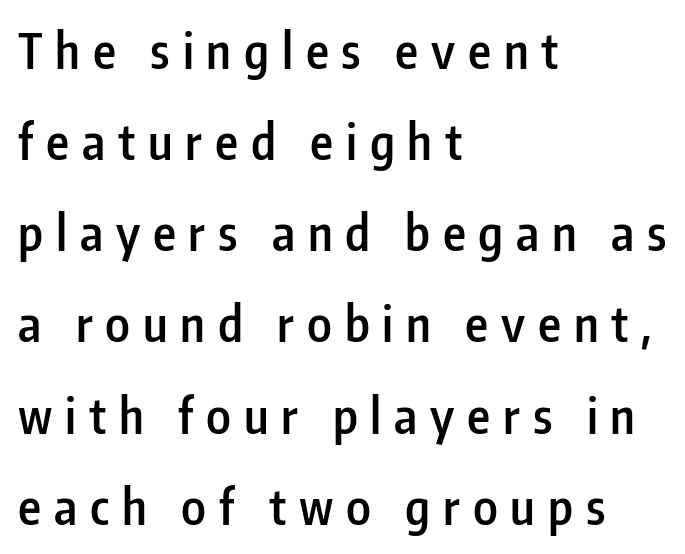
{"serif": "no", "italic": "no", "bold": "semi", "weight": "semibold", "width": "condensed", "stroke_contrast": "low", "x_height": "medium", "monospaced": "no", "underline": "no", "align": "left", "line_spacing_ratio": 1.86, "letter_spacing": "wide", "letter_spacing_em": 0.26, "glyph_px": 49}
